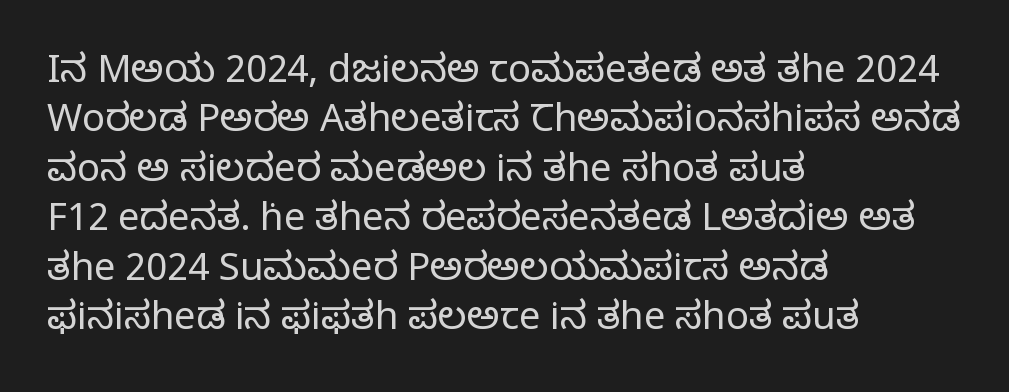
Stems and bowls with no extra thickness — not bold. The letters stand upright; this is a roman face. Font category for this specimen: serif. One-word summary of the alignment: left.
